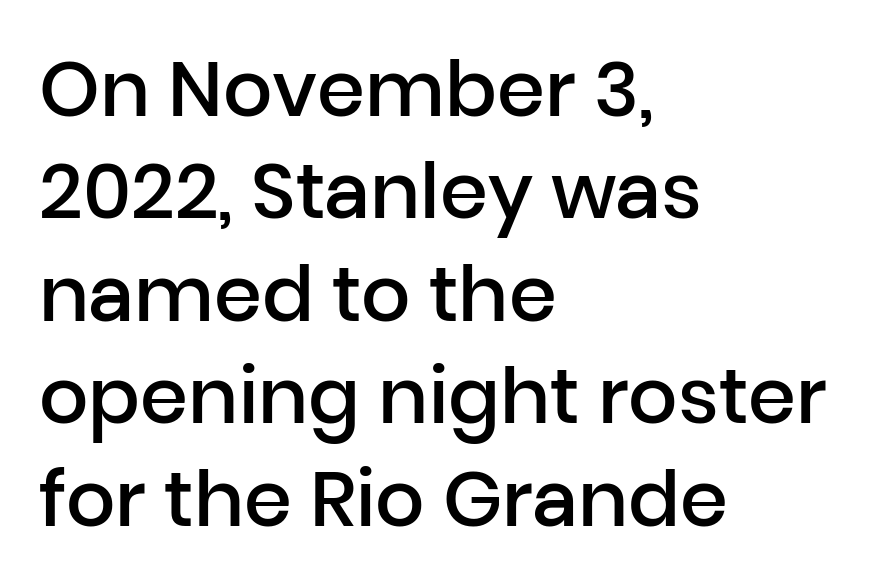
The image shows 77 px semibold sans-serif type, upright; set left-aligned, normal line spacing (1.33x), normal letter spacing, not underlined; low stroke contrast and a medium x-height.
